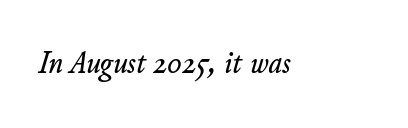
The image shows 33 px text type, italic (leaning right); set normal letter spacing, not underlined; low stroke contrast and a small x-height.
